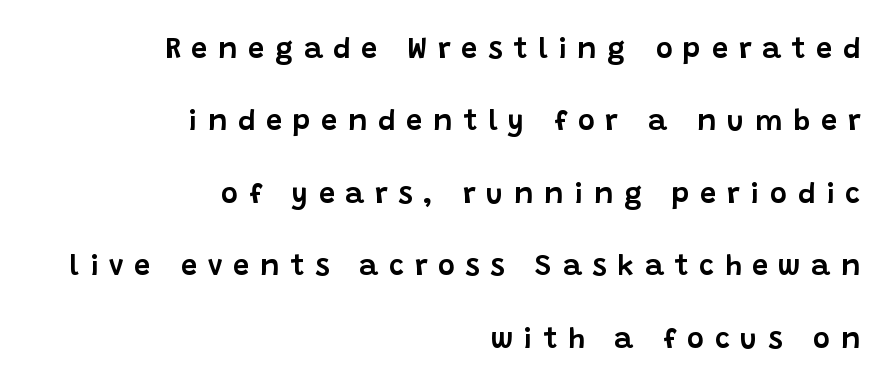
Q: Is the text italic (slanted)? A: No, it is upright.
Q: Is the typeface a serif or a sans-serif typeface? A: Sans-serif.
Q: Is the text underlined? A: No.
Q: How is the paragraph aligned? A: Right-aligned.
Q: Is the spacing between letters normal or unusually wide? A: Unusually wide.
Q: Is the spacing between lines tight, normal or loose? A: Loose.
Q: Width (condensed, normal, or wide)? A: Normal.
Q: Stroke contrast? A: Low.
Q: x-height? A: Large.
Q: Monospaced? A: No.
